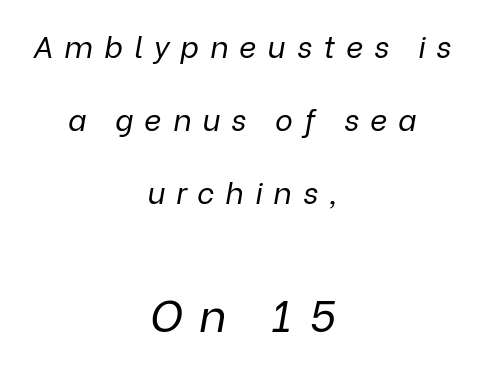
The image shows 45 px regular-weight type, italic (leaning right); set centered, loose line spacing (2.44x), unusually wide letter spacing (+0.37 em), not underlined; the second (bottom) block is 1.5x larger; low stroke contrast and a medium x-height.
